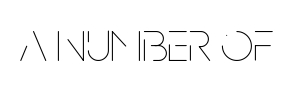
The image shows 57 px thin, condensed type, upright; set normal letter spacing, not underlined; low stroke contrast and a large x-height.
